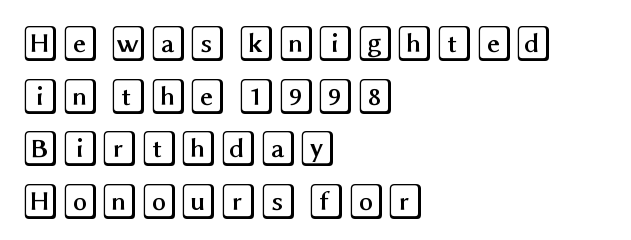
Q: Is the text italic (slanted)? A: No, it is upright.
Q: Is the text underlined? A: No.
Q: How is the paragraph aligned? A: Left-aligned.
Q: Is the spacing between letters normal or unusually wide? A: Normal.
Q: Is the spacing between lines tight, normal or loose? A: Normal.
Q: Width (condensed, normal, or wide)? A: Wide.
Q: x-height? A: Large.
